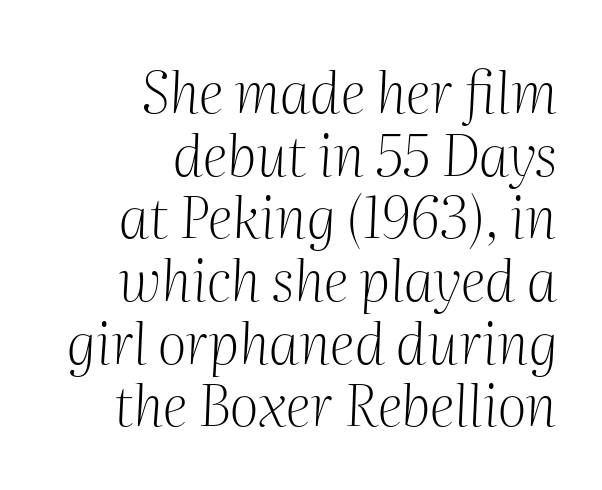
Q: Is the text bold? A: No.
Q: Is the text italic (slanted)? A: Yes, it leans right by about 2 degrees.
Q: Is the typeface a serif or a sans-serif typeface? A: Serif.
Q: Is the text underlined? A: No.
Q: How is the paragraph aligned? A: Right-aligned.
Q: Is the spacing between letters normal or unusually wide? A: Normal.
Q: Is the spacing between lines tight, normal or loose? A: Tight.
Q: Width (condensed, normal, or wide)? A: Normal.
Q: Stroke contrast? A: Medium.
Q: x-height? A: Medium.
Q: Monospaced? A: No.
